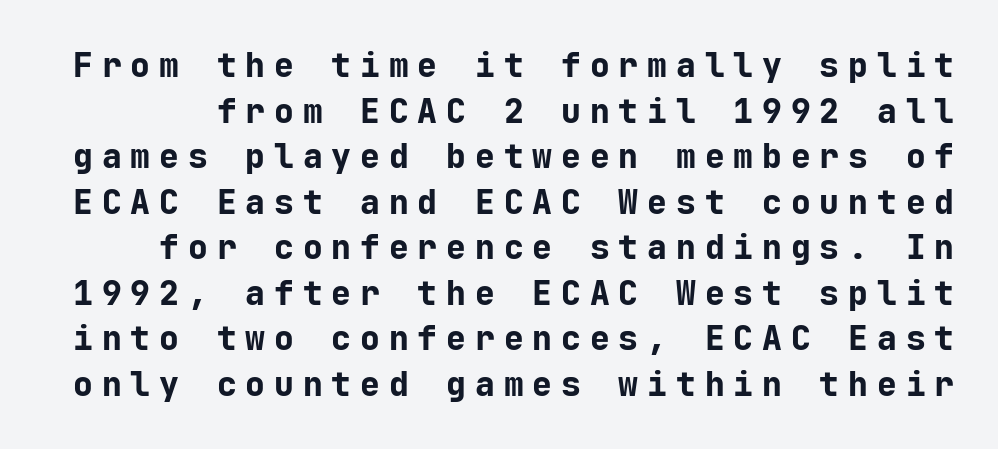
Q: Is the text bold? A: Yes.
Q: Is the text italic (slanted)? A: No, it is upright.
Q: Is the typeface a serif or a sans-serif typeface? A: Sans-serif.
Q: Is the text underlined? A: No.
Q: Is the spacing between letters normal or unusually wide? A: Unusually wide.
Q: Is the spacing between lines tight, normal or loose? A: Normal.
Q: Width (condensed, normal, or wide)? A: Normal.
Q: Stroke contrast? A: Low.
Q: x-height? A: Medium.
Q: Monospaced? A: Yes.
